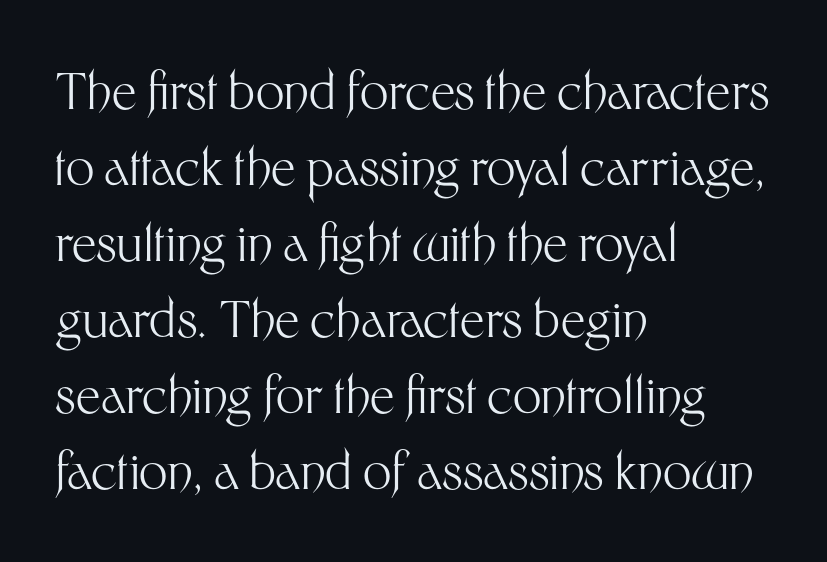
Q: Is the text bold? A: No.
Q: Is the text italic (slanted)? A: No, it is upright.
Q: Is the typeface a serif or a sans-serif typeface? A: Sans-serif.
Q: Is the text underlined? A: No.
Q: How is the paragraph aligned? A: Left-aligned.
Q: Is the spacing between letters normal or unusually wide? A: Normal.
Q: Is the spacing between lines tight, normal or loose? A: Normal.
Q: Width (condensed, normal, or wide)? A: Normal.
Q: Stroke contrast? A: Medium.
Q: x-height? A: Medium.
Q: Monospaced? A: No.
